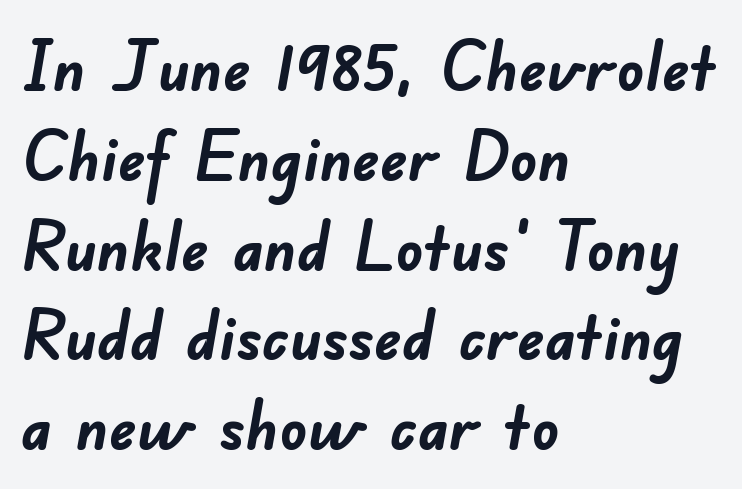
Spacing verdict: proportional, widths tailored to each character. The area under the type is left untouched. Does the type have serifs? No, each stem ends abruptly. Notice how the passage keeps a crisp vertical edge on the left only. Inter-character spacing is left at the font's built-in metrics. Students, observe: this is what conventionally led text looks like.
